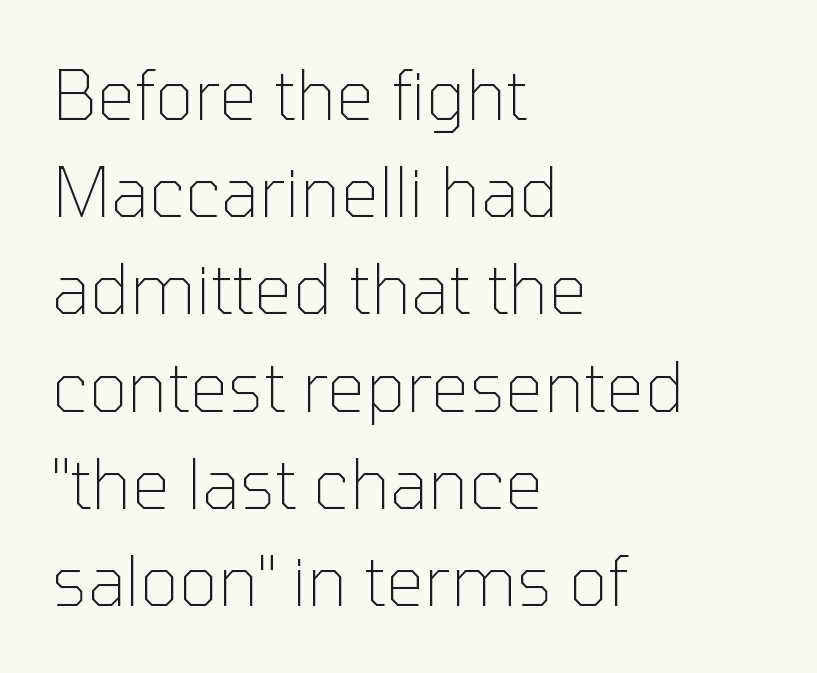
Q: Is the text bold? A: No.
Q: Is the text italic (slanted)? A: No, it is upright.
Q: Is the typeface a serif or a sans-serif typeface? A: Sans-serif.
Q: Is the text underlined? A: No.
Q: How is the paragraph aligned? A: Left-aligned.
Q: Is the spacing between letters normal or unusually wide? A: Normal.
Q: Is the spacing between lines tight, normal or loose? A: Normal.
Q: Width (condensed, normal, or wide)? A: Normal.
Q: Stroke contrast? A: Low.
Q: x-height? A: Medium.
Q: Monospaced? A: No.
